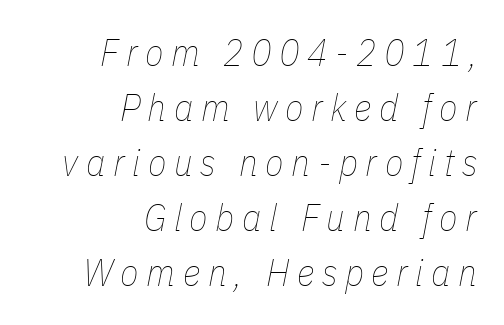
The zone under the glyphs is completely vacant. Proportional: the letters do not fall into vertical columns. What's the leading like? Ordinary, nothing unusual. The text carries the slant typical of an italic or oblique font.
